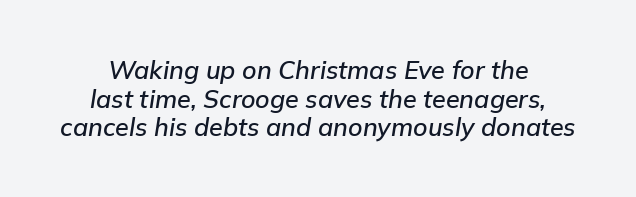
Q: Is the text italic (slanted)? A: Yes, it leans right by about 9 degrees.
Q: Is the text underlined? A: No.
Q: Is the spacing between letters normal or unusually wide? A: Normal.
Q: Is the spacing between lines tight, normal or loose? A: Tight.
